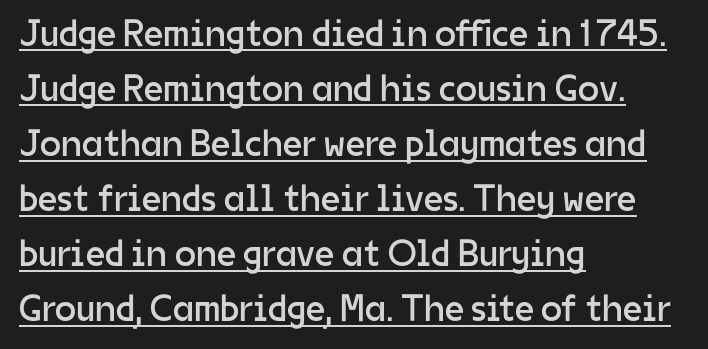
Evenly set lines give the paragraph a standard silhouette. The characters are drawn with everyday or finer stroke widths. Spacing between characters is what you'd get straight out of the box. The font family rendered here belongs to the sans-serif group.
